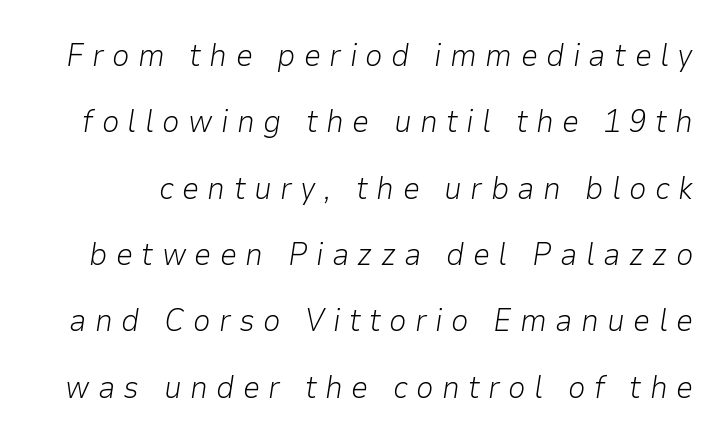
Q: Is the text bold? A: No.
Q: Is the text italic (slanted)? A: Yes, it leans right by about 9 degrees.
Q: Is the text underlined? A: No.
Q: Is the spacing between letters normal or unusually wide? A: Unusually wide.
Q: Is the spacing between lines tight, normal or loose? A: Loose.
Q: Width (condensed, normal, or wide)? A: Normal.
Q: Stroke contrast? A: Low.
Q: x-height? A: Medium.
Q: Monospaced? A: No.
